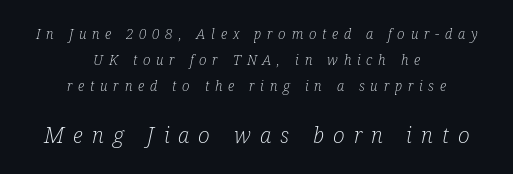
{"italic": "yes", "lean": "right", "slant_degrees": 12, "bold": "no", "underline": "no", "align": "center", "line_spacing_ratio": 1.84, "letter_spacing": "wide", "letter_spacing_em": 0.41, "larger_block": "second", "size_ratio": 1.57, "glyph_px": 22}
